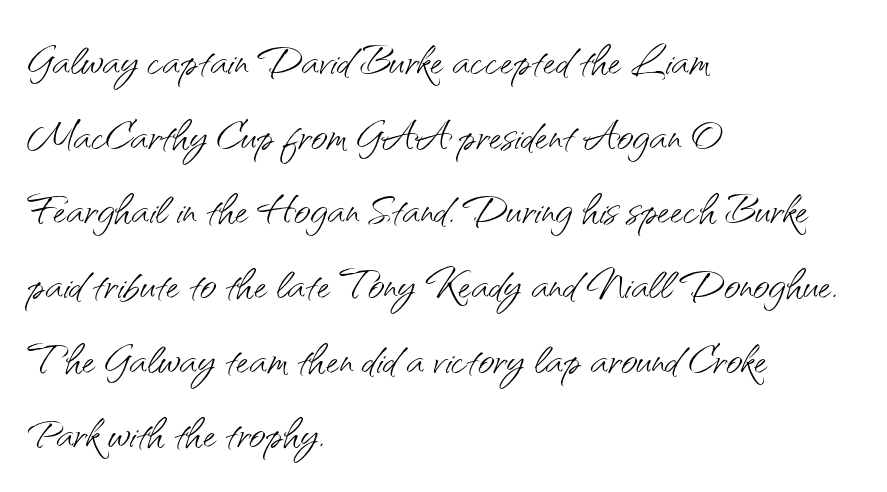
Regular leading. Bare-footed words on every line. This rendering uses left alignment, leaving the right contour irregular. To sum up the face: it is a sans, with no serifs.
